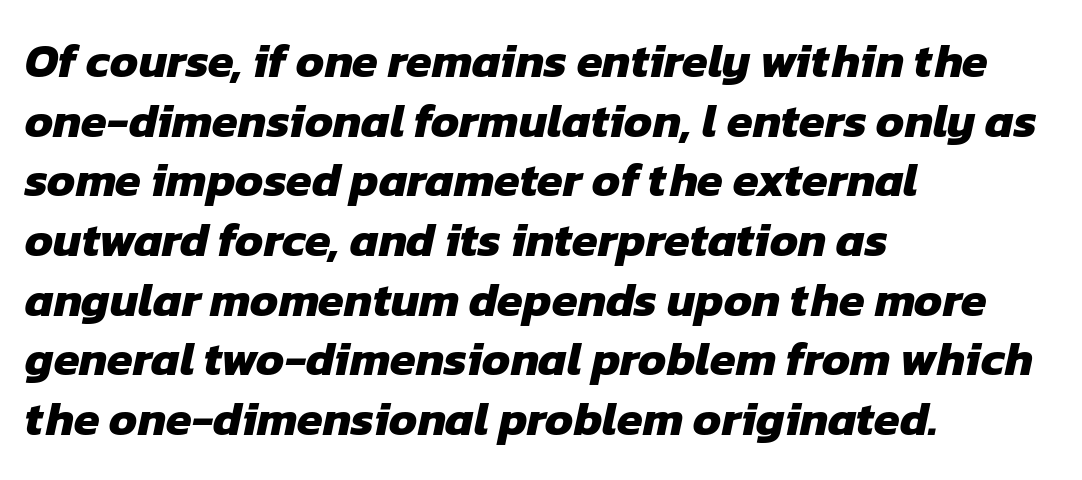
Q: Is the text bold? A: Yes.
Q: Is the typeface a serif or a sans-serif typeface? A: Sans-serif.
Q: Is the text underlined? A: No.
Q: How is the paragraph aligned? A: Left-aligned.
Q: Is the spacing between letters normal or unusually wide? A: Normal.
Q: Is the spacing between lines tight, normal or loose? A: Normal.
Q: Width (condensed, normal, or wide)? A: Normal.
Q: Stroke contrast? A: Low.
Q: x-height? A: Medium.
Q: Monospaced? A: No.
